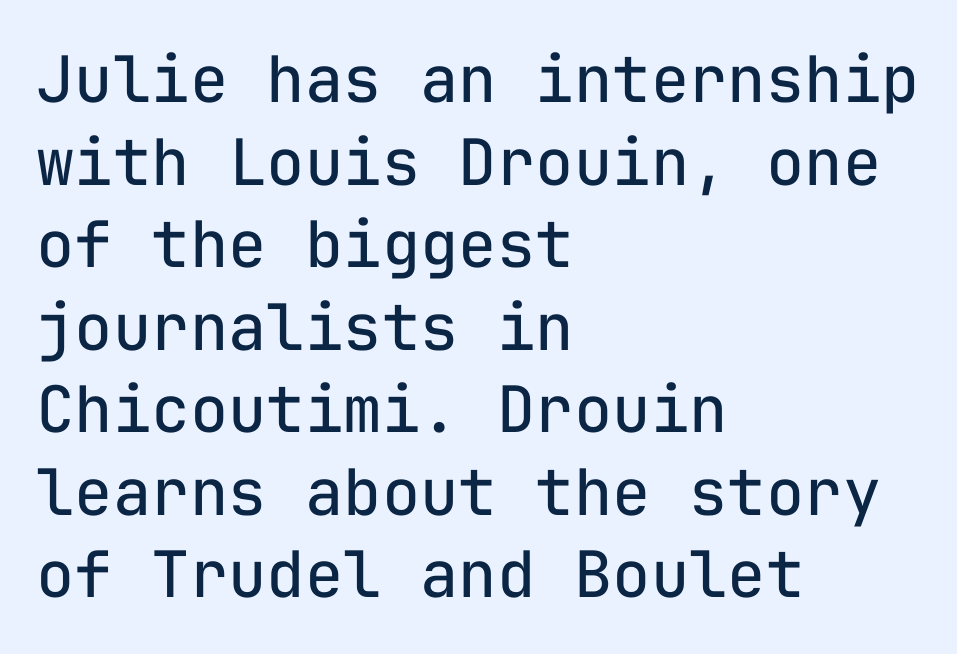
The image shows 64 px regular-weight sans-serif type, upright, monospaced; set left-aligned, normal line spacing (1.29x), normal letter spacing, not underlined; low stroke contrast and a medium x-height.
